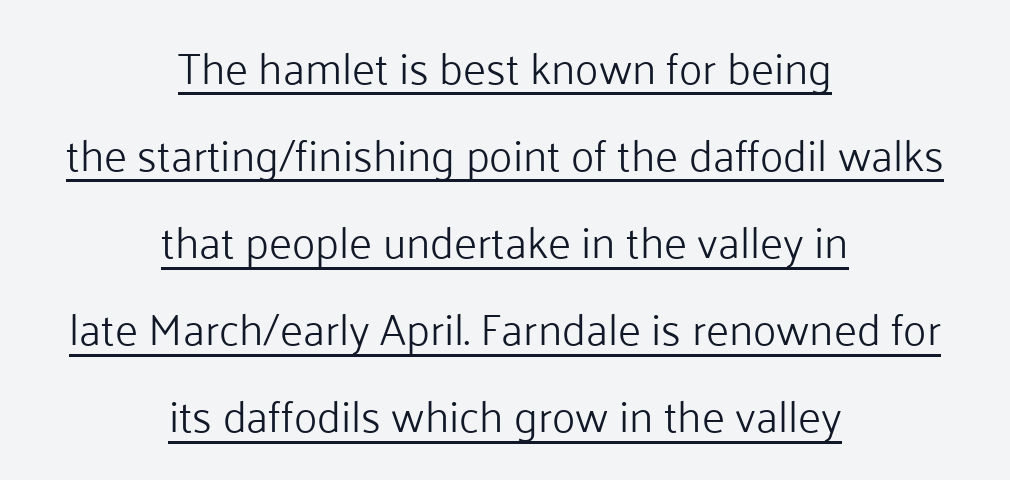
Q: Is the text bold? A: No.
Q: Is the text italic (slanted)? A: No, it is upright.
Q: Is the typeface a serif or a sans-serif typeface? A: Sans-serif.
Q: Is the text underlined? A: Yes.
Q: How is the paragraph aligned? A: Centered.
Q: Is the spacing between letters normal or unusually wide? A: Normal.
Q: Is the spacing between lines tight, normal or loose? A: Loose.
Q: Width (condensed, normal, or wide)? A: Normal.
Q: Stroke contrast? A: Low.
Q: x-height? A: Medium.
Q: Monospaced? A: No.
